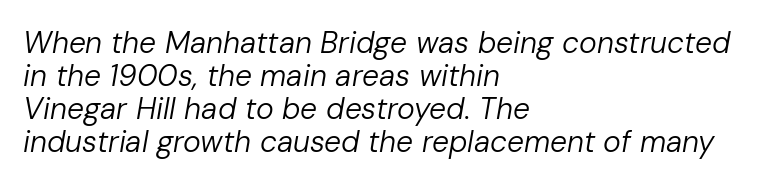
The image shows 30 px regular-weight type, italic (leaning right); set left-aligned, tight line spacing (1.1x), normal letter spacing, not underlined; low stroke contrast and a medium x-height.
